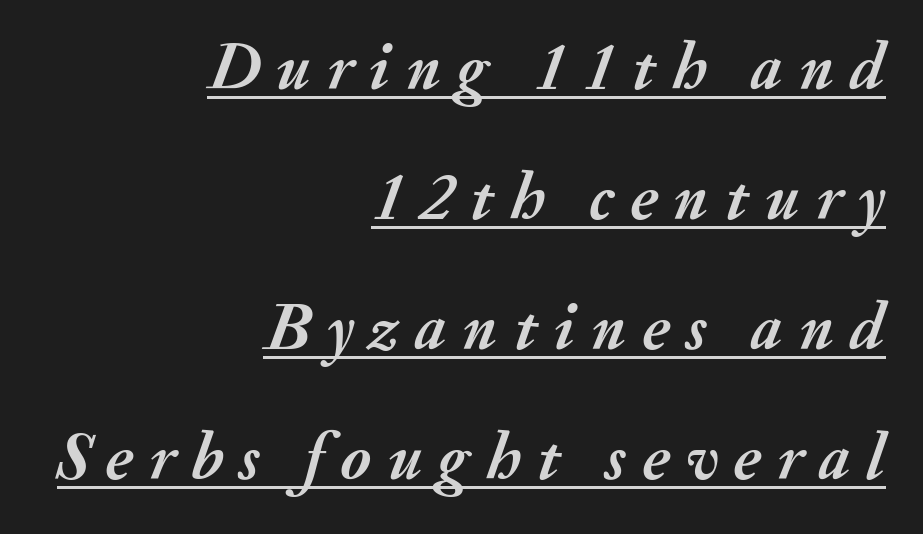
These lines are rendered in a variable-pitch font. Every word sits above its own underline. Look at the stroke-to-counter ratio: heavy, a bold. The leading is generous, giving the passage an open texture.
